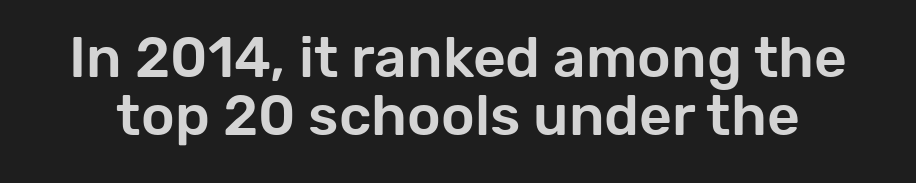
The image shows 57 px sans-serif type, upright; set tight line spacing (1.02x), normal letter spacing, not underlined; low stroke contrast and a medium x-height.
